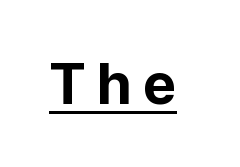
Q: Is the text bold? A: Yes.
Q: Is the text italic (slanted)? A: No, it is upright.
Q: Is the typeface a serif or a sans-serif typeface? A: Sans-serif.
Q: Is the text underlined? A: Yes.
Q: Width (condensed, normal, or wide)? A: Normal.
Q: Stroke contrast? A: Low.
Q: x-height? A: Medium.
Q: Monospaced? A: No.
